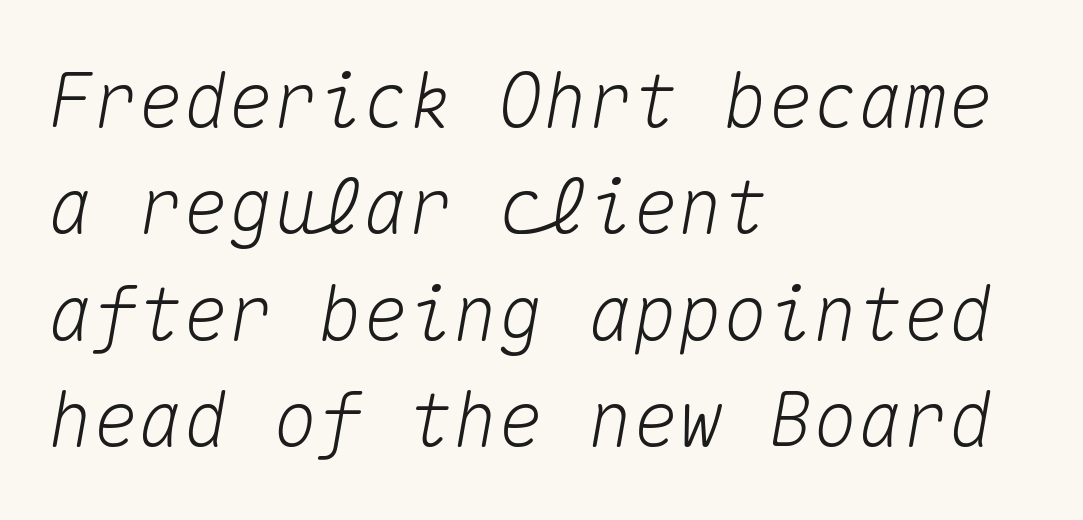
Does extra space separate the letters? No, they use regular spacing. Each new line begins a customary step beneath the previous one. A student would call this left alignment; a typographer would say flush left, rag right. Fixed-width glyphs throughout — classic coding-font behaviour. The space beneath each line is pristine and unruled.
